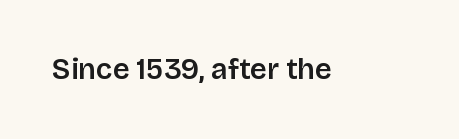
Q: Is the text bold? A: Semi-bold.
Q: Is the text italic (slanted)? A: No, it is upright.
Q: Is the typeface a serif or a sans-serif typeface? A: Sans-serif.
Q: Is the text underlined? A: No.
Q: Is the spacing between letters normal or unusually wide? A: Normal.
Q: Width (condensed, normal, or wide)? A: Normal.
Q: Stroke contrast? A: Low.
Q: x-height? A: Large.
Q: Monospaced? A: No.
